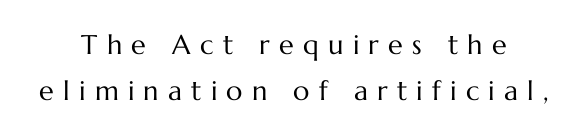
No extra ink here — the face is not bold. The axis of the letterforms is exactly vertical. Type without underlining. The tracking reads as deliberately expanded to a designer's eye.
